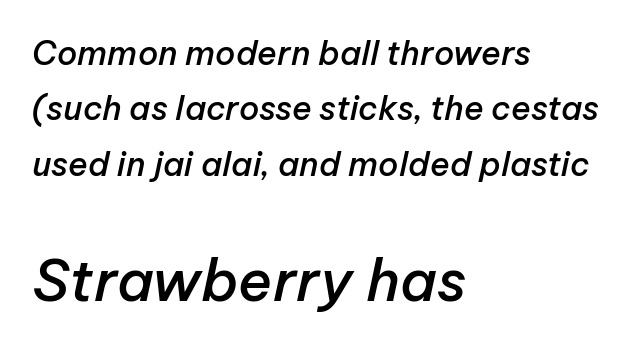
{"italic": "yes", "lean": "right", "slant_degrees": 12, "bold": "semi", "weight": "semibold", "width": "normal", "stroke_contrast": "low", "x_height": "medium", "monospaced": "no", "underline": "no", "align": "left", "line_spacing": "normal", "line_spacing_ratio": 1.68, "letter_spacing": "normal", "letter_spacing_em": 0.0, "larger_block": "second", "size_ratio": 1.73, "glyph_px": 57}
